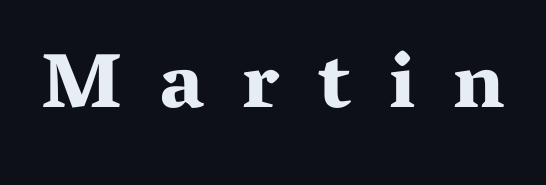
In terms of letterspacing, this is a distinctly airy, spread setting. What kind of face is this? One with serifs. Every character sits straight up, as roman type does. The passage shown is emphatically bold. A clean baseline with only descenders dipping below it.
